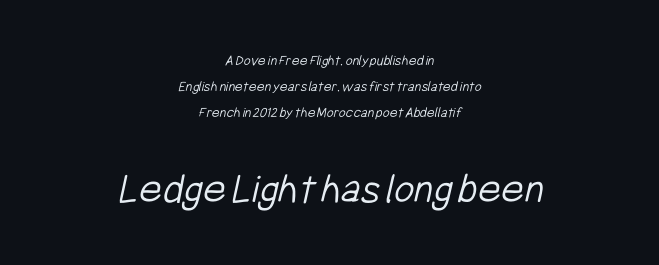
The image shows 44 px light, condensed sans-serif type; set centered, line spacing 1.74x, normal letter spacing, not underlined; the second (bottom) block is 2.93x larger; low stroke contrast and a medium x-height.
